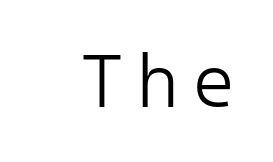
Q: Is the text bold? A: No.
Q: Is the text italic (slanted)? A: No, it is upright.
Q: Is the typeface a serif or a sans-serif typeface? A: Sans-serif.
Q: Is the text underlined? A: No.
Q: Width (condensed, normal, or wide)? A: Normal.
Q: Stroke contrast? A: Low.
Q: x-height? A: Medium.
Q: Monospaced? A: Yes.
